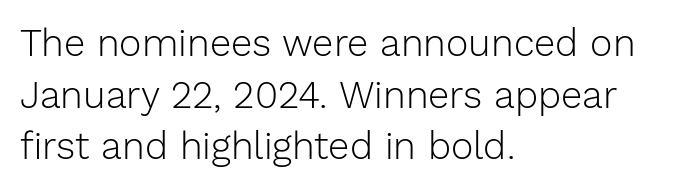
Ascenders rise straight up at ninety degrees. Plain, unruled lines of type. Nothing unusual about the tracking: characters are spaced as the font intends. The font is comparable to plain body text, perhaps lighter.
